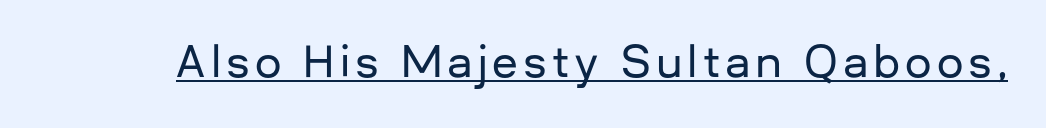
Q: Is the text italic (slanted)? A: No, it is upright.
Q: Is the typeface a serif or a sans-serif typeface? A: Sans-serif.
Q: Is the text underlined? A: Yes.
Q: Width (condensed, normal, or wide)? A: Normal.
Q: Stroke contrast? A: Low.
Q: x-height? A: Medium.
Q: Monospaced? A: No.
